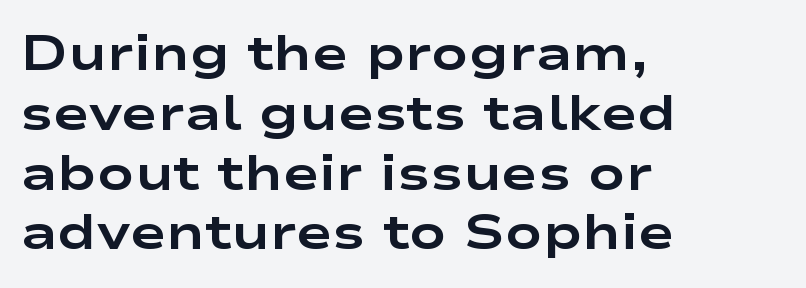
The image shows 49 px bold, wide sans-serif type, upright; set left-aligned, line spacing 1.22x, normal letter spacing, not underlined; low stroke contrast and a medium x-height.
